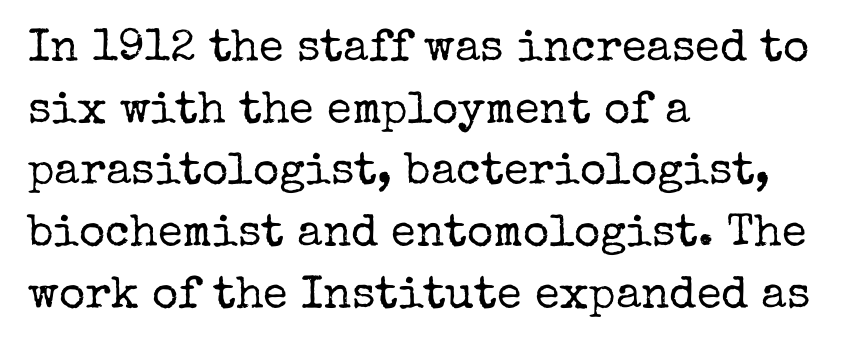
{"serif": "yes", "italic": "no", "bold": "no", "weight": "regular", "width": "normal", "stroke_contrast": "low", "x_height": "medium", "monospaced": "no", "underline": "no", "align": "left", "line_spacing": "normal", "line_spacing_ratio": 1.37, "letter_spacing": "normal", "letter_spacing_em": 0.0, "glyph_px": 45}
